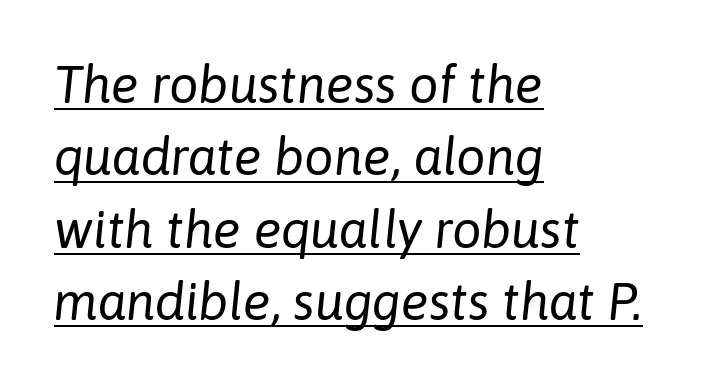
Q: Is the text bold? A: No.
Q: Is the text italic (slanted)? A: Yes, it leans right by about 6 degrees.
Q: Is the text underlined? A: Yes.
Q: How is the paragraph aligned? A: Left-aligned.
Q: Is the spacing between letters normal or unusually wide? A: Normal.
Q: Is the spacing between lines tight, normal or loose? A: Normal.
Q: Width (condensed, normal, or wide)? A: Normal.
Q: Stroke contrast? A: Low.
Q: x-height? A: Medium.
Q: Monospaced? A: No.
